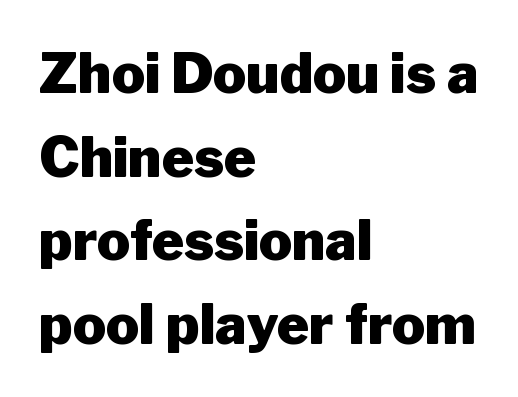
{"serif": "no", "italic": "no", "bold": "yes", "weight": "heavy", "width": "normal", "stroke_contrast": "low", "x_height": "medium", "monospaced": "no", "underline": "no", "align": "left", "line_spacing": "normal", "line_spacing_ratio": 1.52, "letter_spacing": "normal", "letter_spacing_em": 0.0, "glyph_px": 55}
